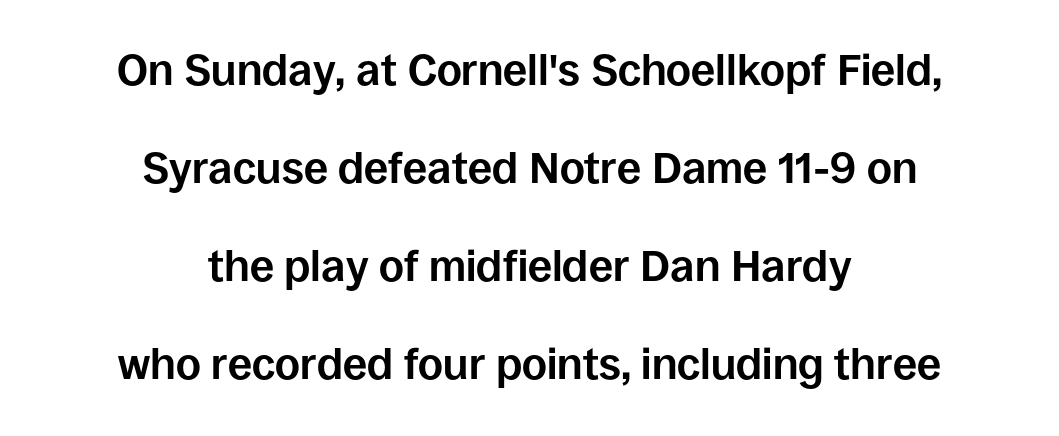
Tracking value appears to be zero — textbook default spacing. If you drew a line through each stem, it would be perfectly vertical. Spacing verdict: proportional, widths tailored to each character. Each line is balanced around a shared central axis. The type family on display is of the sans-serif kind. The face used here has the dense, thick strokes of a bold.
